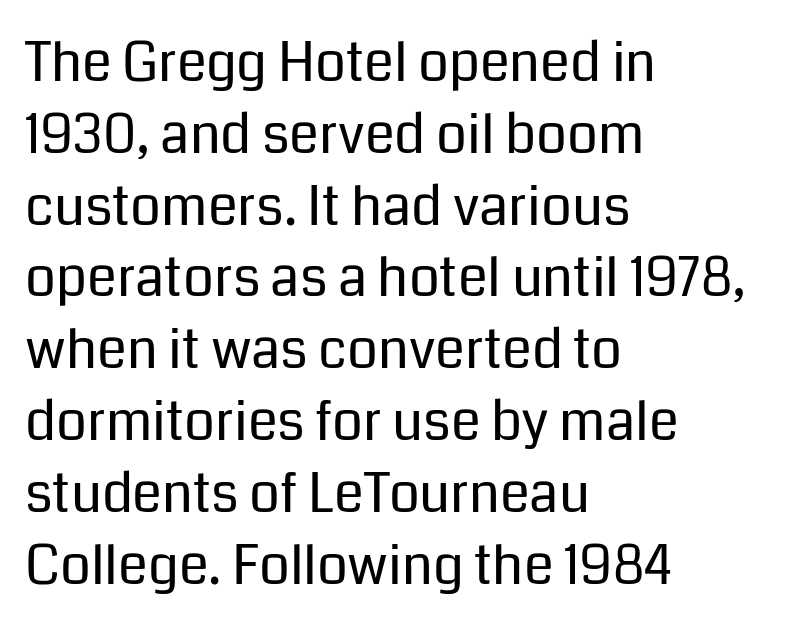
{"serif": "no", "italic": "no", "bold": "no", "weight": "regular", "width": "normal", "stroke_contrast": "low", "x_height": "medium", "monospaced": "no", "underline": "no", "align": "left", "line_spacing": "normal", "line_spacing_ratio": 1.33, "letter_spacing": "normal", "letter_spacing_em": 0.0, "glyph_px": 54}
